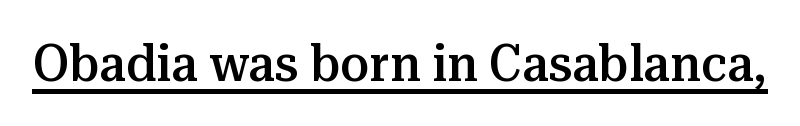
The image shows 52 px semibold serif type, upright; set normal letter spacing, underlined; medium stroke contrast and a medium x-height.
